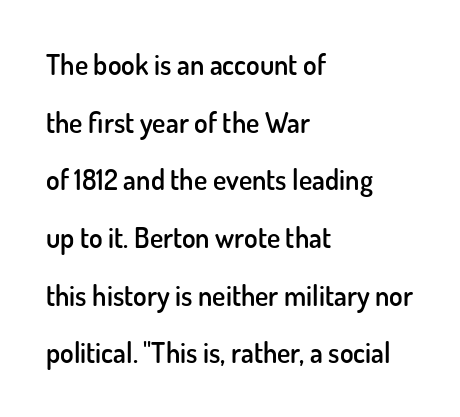
{"serif": "no", "italic": "no", "bold": "semi", "weight": "semibold", "width": "normal", "stroke_contrast": "low", "x_height": "small", "monospaced": "no", "underline": "no", "align": "left", "line_spacing": "loose", "line_spacing_ratio": 2.06, "letter_spacing": "normal", "letter_spacing_em": 0.0, "glyph_px": 28}
